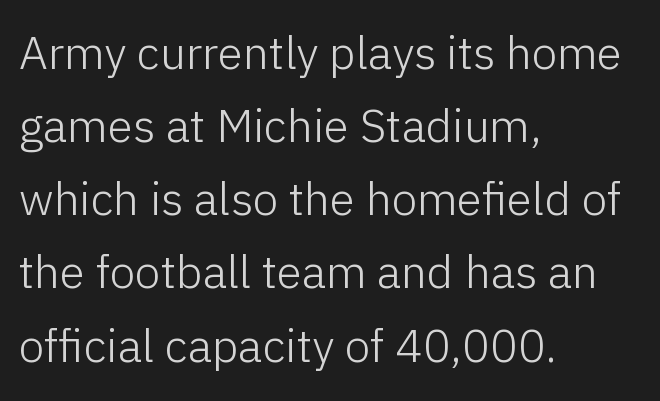
{"serif": "no", "italic": "no", "bold": "no", "weight": "light", "width": "normal", "stroke_contrast": "low", "x_height": "medium", "monospaced": "no", "underline": "no", "align": "left", "line_spacing": "normal", "line_spacing_ratio": 1.59, "letter_spacing": "normal", "letter_spacing_em": 0.0, "glyph_px": 46}
